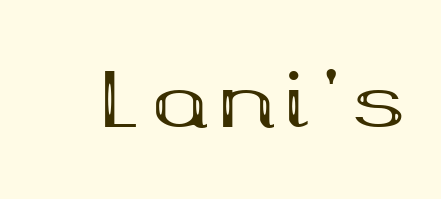
This sample has the flowing, uneven cadence of proportional lettering. This rendering features lettering with no underline. Does the weight exceed regular? Yes, all the way to bold. Does the type have serifs? Yes, each stem ends in a small foot. Upright lettering throughout.
